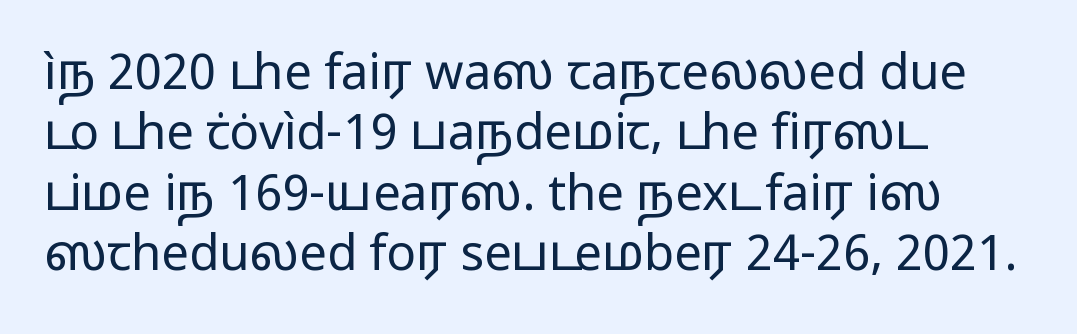
The image shows 49 px regular-weight, wide sans-serif type, upright; set left-aligned, line spacing 1.23x, normal letter spacing, not underlined; low stroke contrast and a medium x-height.
